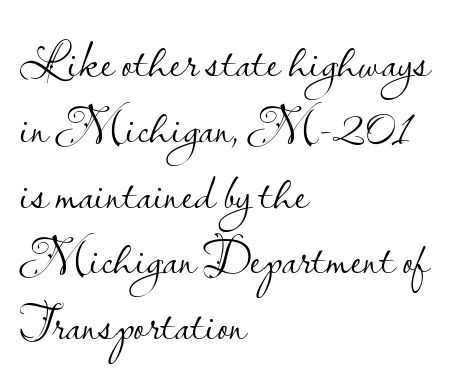
Q: Is the text bold? A: No.
Q: Is the text italic (slanted)? A: Yes.
Q: Is the typeface a serif or a sans-serif typeface? A: Sans-serif.
Q: Is the text underlined? A: No.
Q: How is the paragraph aligned? A: Left-aligned.
Q: Is the spacing between letters normal or unusually wide? A: Normal.
Q: Is the spacing between lines tight, normal or loose? A: Normal.
Q: Width (condensed, normal, or wide)? A: Normal.
Q: Stroke contrast? A: Low.
Q: x-height? A: Small.
Q: Monospaced? A: No.
